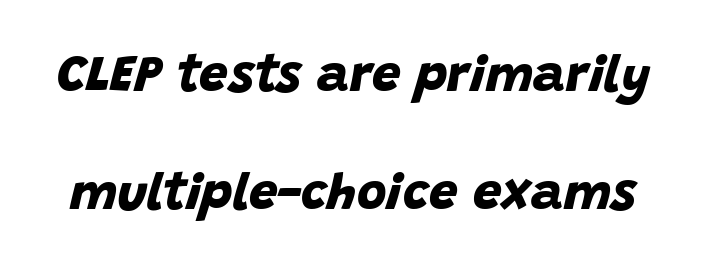
Typesetter's note: full bold, strokes at maximum text heaviness. The specimen omits any rule beneath the text block's lines. I'd call this a sans setting — the letters go barefoot. Regarding leading, the lines here are spaced well apart. No extra tracking has been applied to these lines. Note the varied advance widths — an 'i' is clearly narrower than an 'm'.
